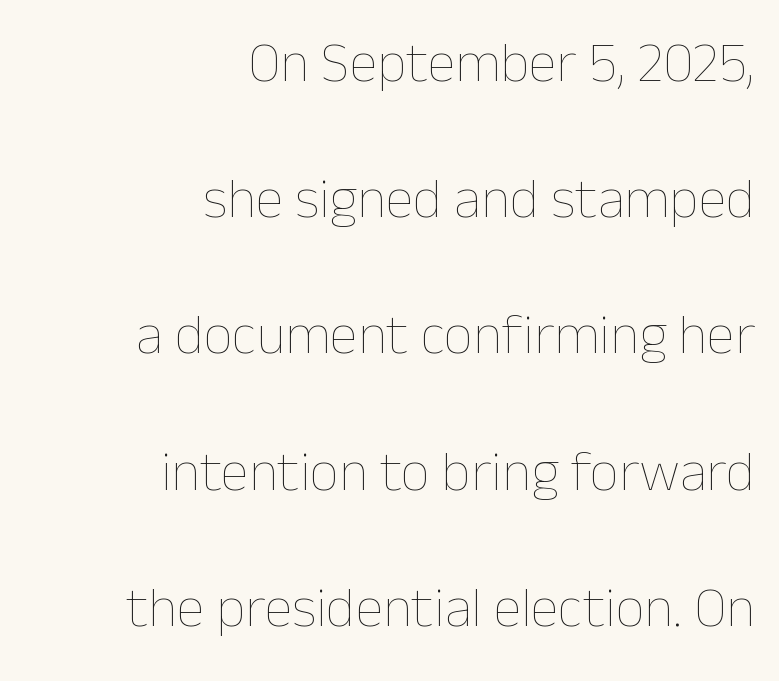
{"italic": "no", "bold": "no", "weight": "thin", "width": "normal", "stroke_contrast": "low", "x_height": "medium", "monospaced": "no", "underline": "no", "align": "right", "line_spacing": "loose", "line_spacing_ratio": 2.39, "letter_spacing": "normal", "letter_spacing_em": 0.0, "glyph_px": 57}
